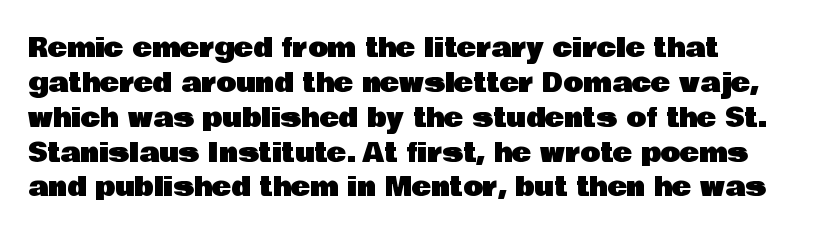
Q: Is the text italic (slanted)? A: No, it is upright.
Q: Is the text underlined? A: No.
Q: Is the spacing between letters normal or unusually wide? A: Normal.
Q: Is the spacing between lines tight, normal or loose? A: Normal.
